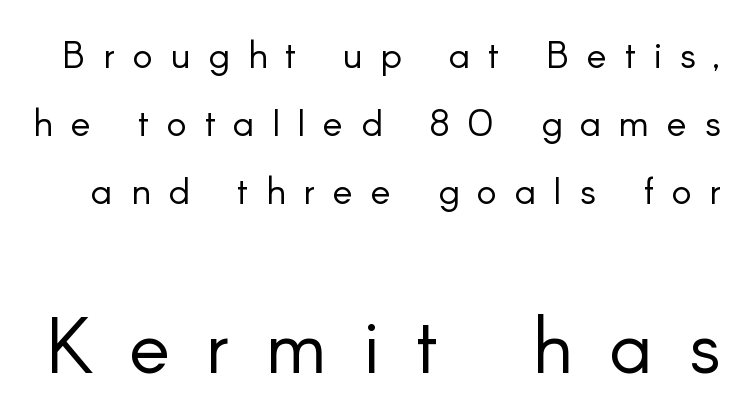
What kind of face is this? One without serifs — a sans. Glyph-to-glyph distance is far greater than everyday printed text. Notice how the stems are strictly vertical — no italics here. The letters advance in unequal steps, a hallmark of proportional type. Lines of text with bare space underneath.
